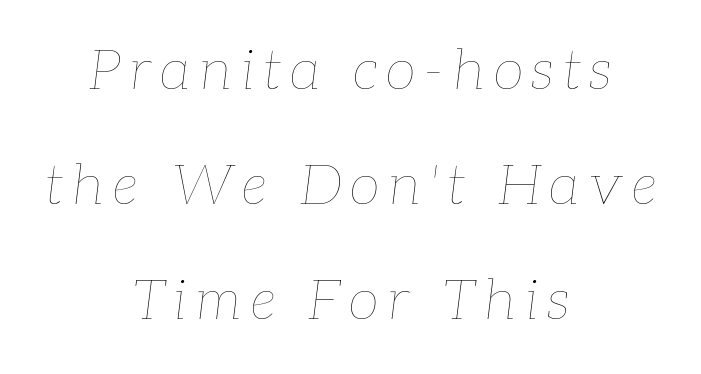
{"italic": "yes", "lean": "right", "slant_degrees": 7, "bold": "no", "weight": "thin", "width": "normal", "stroke_contrast": "low", "x_height": "medium", "monospaced": "no", "underline": "no", "align": "center", "line_spacing": "loose", "line_spacing_ratio": 2.05, "glyph_px": 56}
